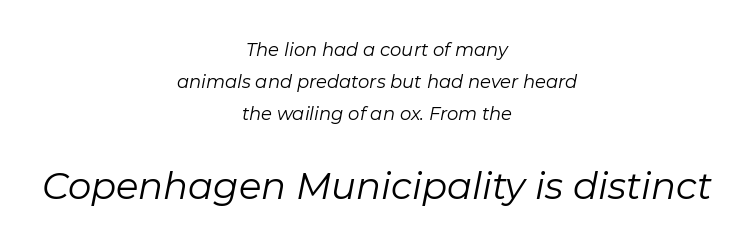
Q: Is the text bold? A: No.
Q: Is the text italic (slanted)? A: Yes, it leans right by about 11 degrees.
Q: Is the text underlined? A: No.
Q: How is the paragraph aligned? A: Centered.
Q: Is the spacing between letters normal or unusually wide? A: Normal.
Q: Which block of text is set in a larger size, the first (top) or the second (bottom)? A: The second (bottom) one.
Q: Width (condensed, normal, or wide)? A: Normal.
Q: Stroke contrast? A: Low.
Q: x-height? A: Medium.
Q: Monospaced? A: No.
